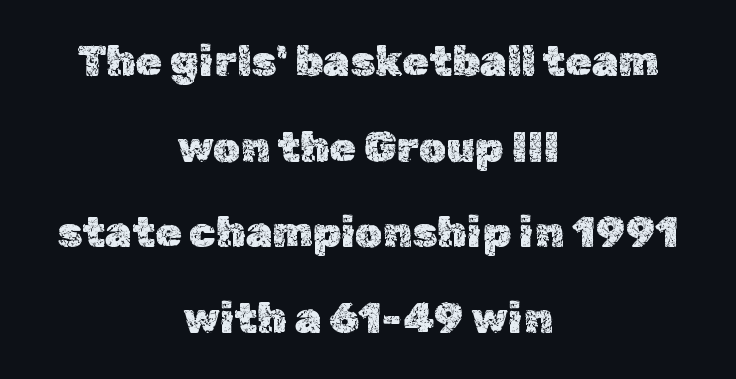
The image shows 43 px text type, upright; set centered, loose line spacing (1.99x), normal letter spacing, not underlined; a medium x-height.
